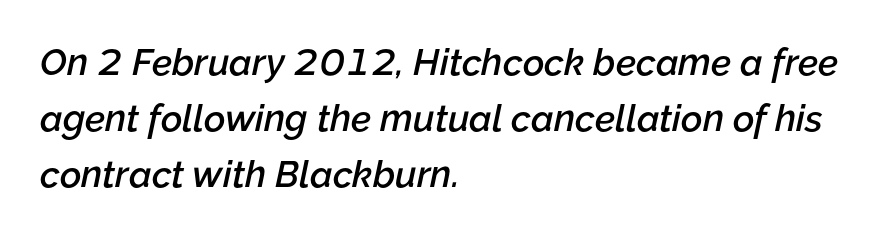
Q: Is the text bold? A: Semi-bold.
Q: Is the text italic (slanted)? A: Yes, it leans right by about 12 degrees.
Q: Is the text underlined? A: No.
Q: How is the paragraph aligned? A: Left-aligned.
Q: Is the spacing between letters normal or unusually wide? A: Normal.
Q: Is the spacing between lines tight, normal or loose? A: Normal.
Q: Width (condensed, normal, or wide)? A: Normal.
Q: Stroke contrast? A: Low.
Q: x-height? A: Medium.
Q: Monospaced? A: No.
